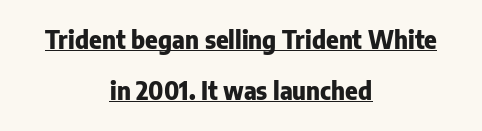
Underlining? Definitely there. The tracking reads as untouched default to a designer's eye. Italic: no, the glyphs are upright roman. Horizontally, the lines are justified to the midpoint only.
